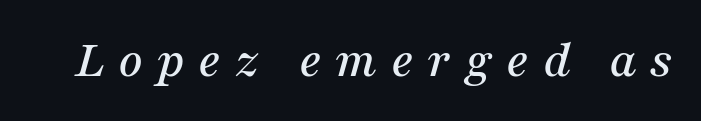
The image shows 54 px serif type, italic (leaning right); set unusually wide letter spacing (+0.25 em), not underlined; medium stroke contrast and a medium x-height.
